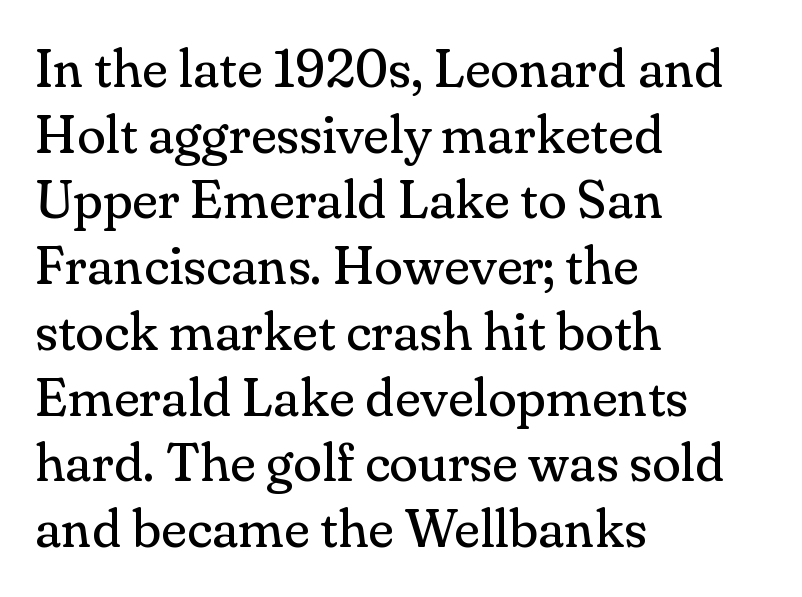
The letters advance in unequal steps, a hallmark of proportional type. Type without underlining. The rendering keeps characters at their native spacing. Designer's note — italics off, roman on. Check where the strokes stop: tiny serifs finish them off.
